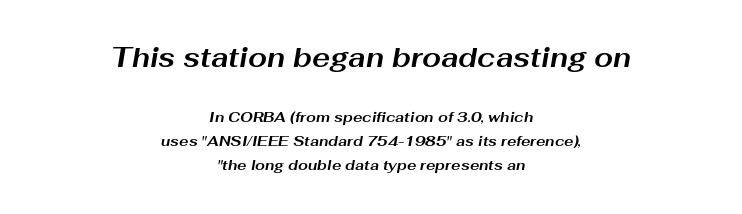
Caption: upper text group enlarged, lower text group reduced. Thick stems and heavy bowls — unmistakably bold. The horizontal fit of the characters is conventional and even. In CSS terms this would be text-align: center. Check the space under the baseline: it is left empty.
